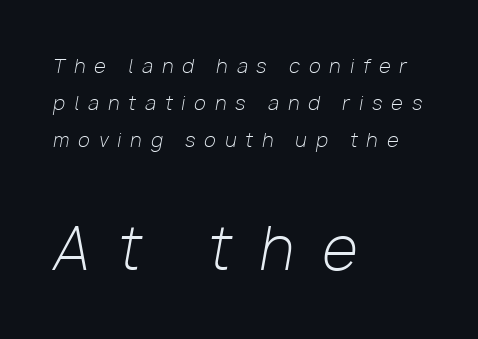
{"italic": "yes", "lean": "right", "slant_degrees": 10, "bold": "no", "weight": "light", "width": "normal", "stroke_contrast": "low", "x_height": "medium", "monospaced": "no", "underline": "no", "align": "left", "line_spacing": "loose", "line_spacing_ratio": 1.95, "letter_spacing": "wide", "letter_spacing_em": 0.48, "larger_block": "second", "size_ratio": 3.05, "glyph_px": 58}
